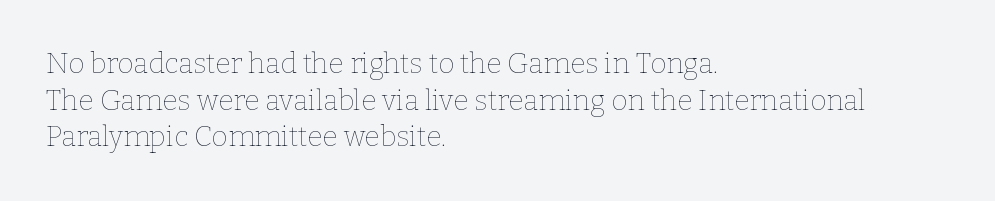
The image shows 28 px thin type, upright; set left-aligned, normal line spacing (1.31x), normal letter spacing, not underlined; low stroke contrast and a medium x-height.
